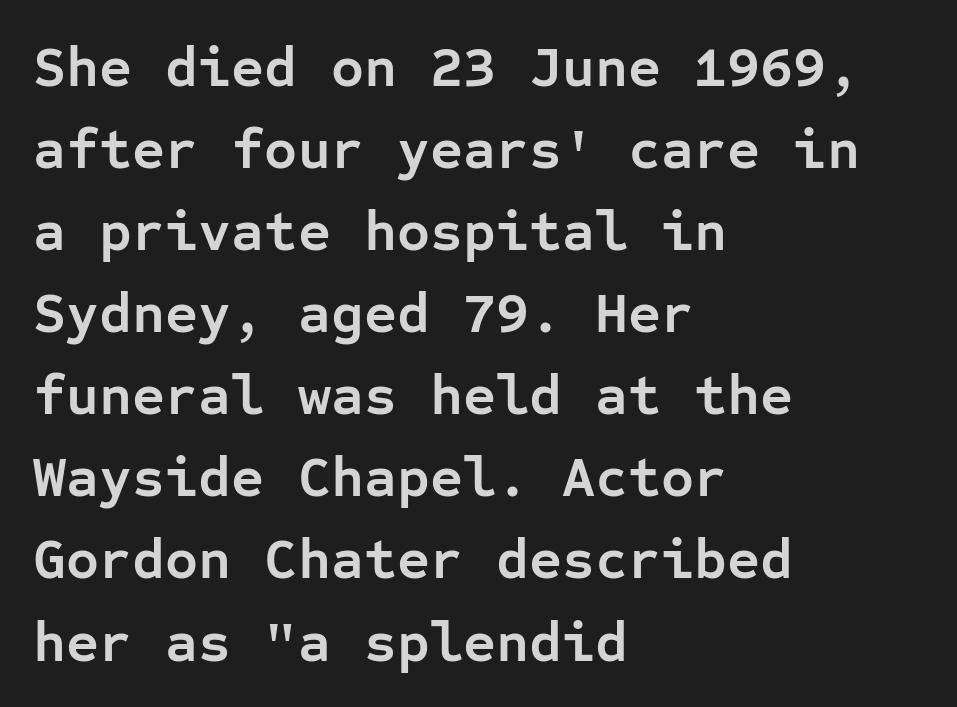
{"serif": "no", "italic": "no", "bold": "yes", "weight": "semibold", "width": "normal", "stroke_contrast": "low", "x_height": "medium", "monospaced": "yes", "underline": "no", "align": "left", "line_spacing": "normal", "line_spacing_ratio": 1.44, "letter_spacing": "normal", "letter_spacing_em": 0.0, "glyph_px": 57}
